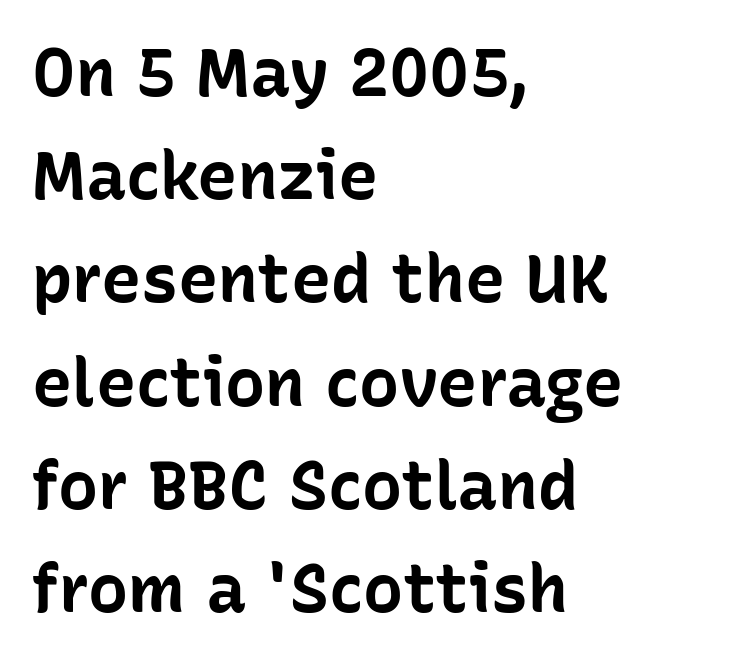
The image shows 67 px bold sans-serif type, upright; set left-aligned, normal line spacing (1.54x), normal letter spacing, not underlined; low stroke contrast and a medium x-height.
